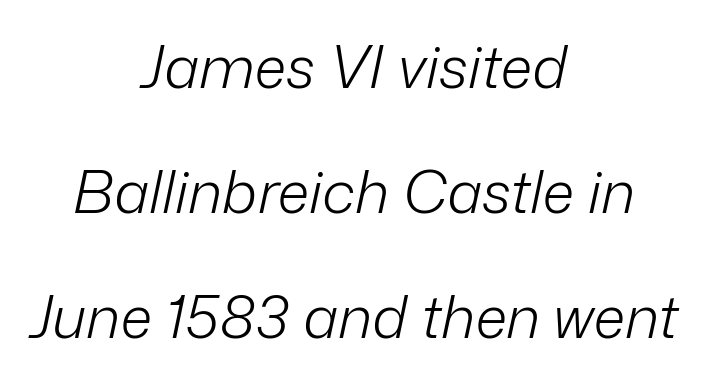
This block would shrink considerably if given ordinary leading; it's expanded now. Looks like regular typesetting: each glyph gets only the width it needs. No extra ink here — the face is not bold. The rendering positions every line midway between the sides. Words float on clear page, feet unadorned. Default kerning and tracking; the words read as compact shapes.
